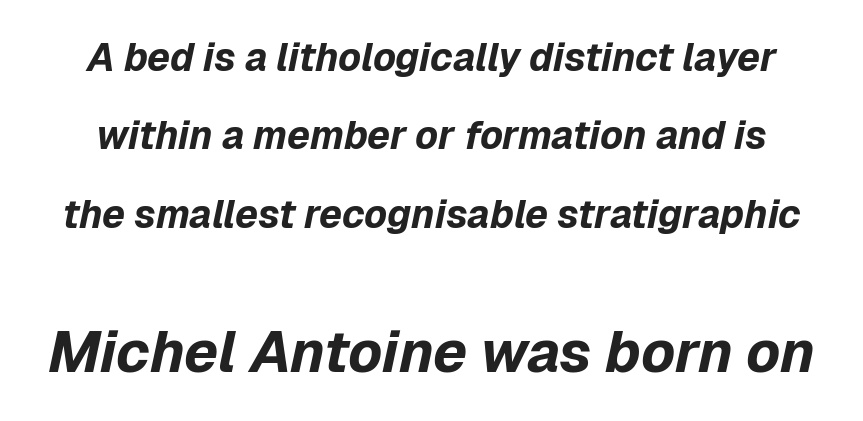
Q: Is the text bold? A: Yes.
Q: Is the text italic (slanted)? A: Yes, it leans right by about 12 degrees.
Q: Is the text underlined? A: No.
Q: Is the spacing between letters normal or unusually wide? A: Normal.
Q: Is the spacing between lines tight, normal or loose? A: Loose.
Q: Which block of text is set in a larger size, the first (top) or the second (bottom)? A: The second (bottom) one.
Q: Width (condensed, normal, or wide)? A: Normal.
Q: Stroke contrast? A: Low.
Q: x-height? A: Medium.
Q: Monospaced? A: No.
